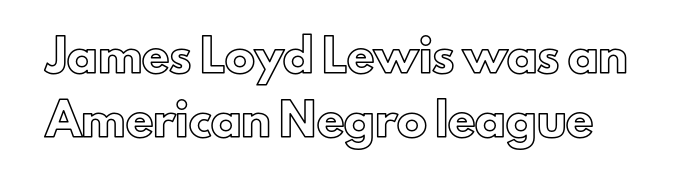
The image shows 30 px text type, upright; set loose line spacing (2.13x), normal letter spacing, not underlined; a small x-height.
